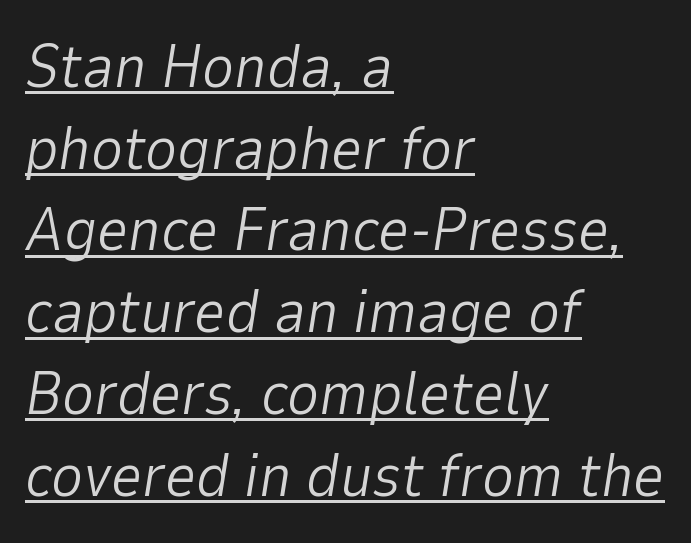
The image shows 61 px light type, italic (leaning right); set left-aligned, normal line spacing (1.34x), normal letter spacing, underlined; low stroke contrast and a medium x-height.
